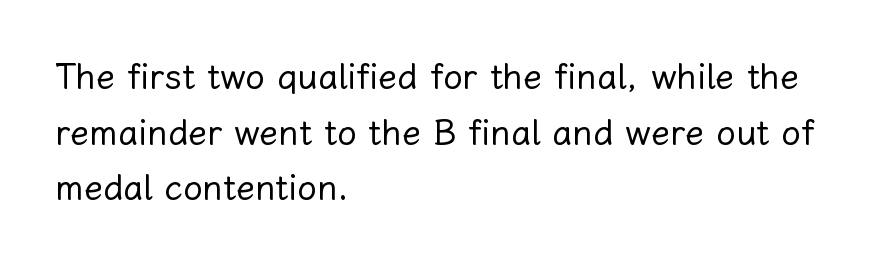
{"italic": "no", "bold": "no", "weight": "regular", "width": "normal", "stroke_contrast": "low", "x_height": "medium", "monospaced": "no", "underline": "no", "align": "left", "line_spacing": "normal", "line_spacing_ratio": 1.59, "letter_spacing": "normal", "letter_spacing_em": 0.0, "glyph_px": 35}
